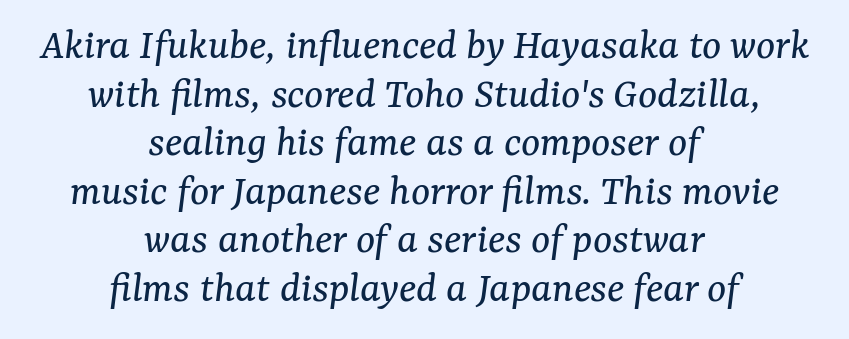
{"serif": "yes", "italic": "yes", "lean": "right", "slant_degrees": 7, "bold": "no", "weight": "regular", "width": "normal", "stroke_contrast": "medium", "x_height": "medium", "monospaced": "no", "underline": "no", "align": "center", "line_spacing": "tight", "line_spacing_ratio": 1.08, "letter_spacing": "normal", "letter_spacing_em": 0.0, "glyph_px": 45}
